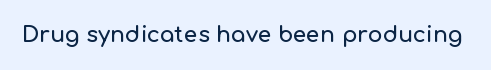
Q: Is the text italic (slanted)? A: No, it is upright.
Q: Is the text underlined? A: No.
Q: Is the spacing between letters normal or unusually wide? A: Normal.
